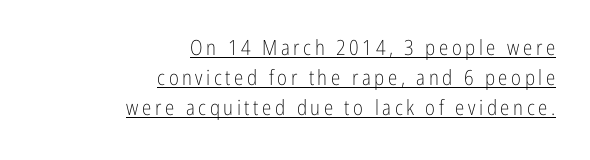
Q: Is the text bold? A: No.
Q: Is the text italic (slanted)? A: No, it is upright.
Q: Is the text underlined? A: Yes.
Q: How is the paragraph aligned? A: Right-aligned.
Q: Is the spacing between lines tight, normal or loose? A: Normal.
